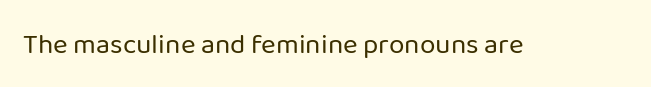
{"serif": "no", "italic": "no", "bold": "no", "weight": "regular", "width": "normal", "stroke_contrast": "low", "x_height": "medium", "monospaced": "no", "underline": "no", "letter_spacing": "normal", "letter_spacing_em": 0.0, "glyph_px": 28}
